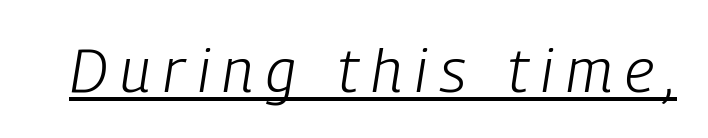
Q: Is the text bold? A: No.
Q: Is the text italic (slanted)? A: Yes, it leans right by about 9 degrees.
Q: Is the text underlined? A: Yes.
Q: Is the spacing between letters normal or unusually wide? A: Unusually wide.
Q: Width (condensed, normal, or wide)? A: Condensed.
Q: Stroke contrast? A: Low.
Q: x-height? A: Medium.
Q: Monospaced? A: No.
